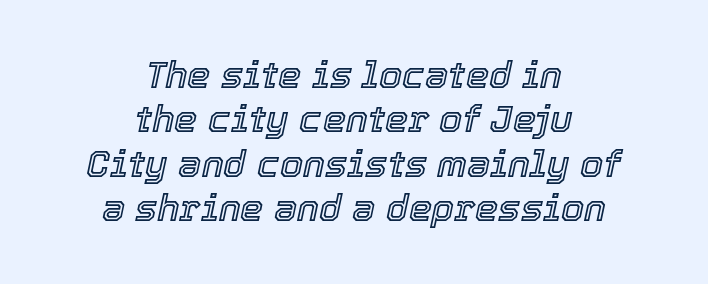
Q: Is the text italic (slanted)? A: Yes, it leans right by about 12 degrees.
Q: Is the text underlined? A: No.
Q: How is the paragraph aligned? A: Centered.
Q: Is the spacing between letters normal or unusually wide? A: Normal.
Q: Width (condensed, normal, or wide)? A: Normal.
Q: x-height? A: Medium.
Q: Monospaced? A: No.
